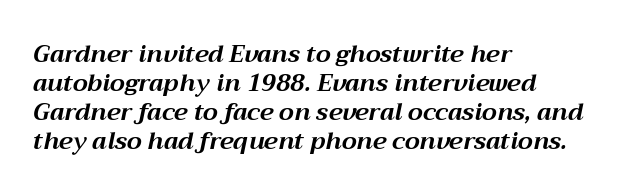
The image shows 24 px bold type, italic (leaning right); set left-aligned, line spacing 1.21x, normal letter spacing, not underlined.
